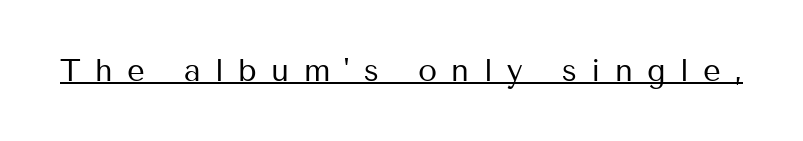
{"serif": "no", "italic": "no", "bold": "no", "weight": "regular", "width": "normal", "stroke_contrast": "medium", "x_height": "medium", "monospaced": "no", "underline": "yes", "letter_spacing": "wide", "letter_spacing_em": 0.46, "glyph_px": 31}
